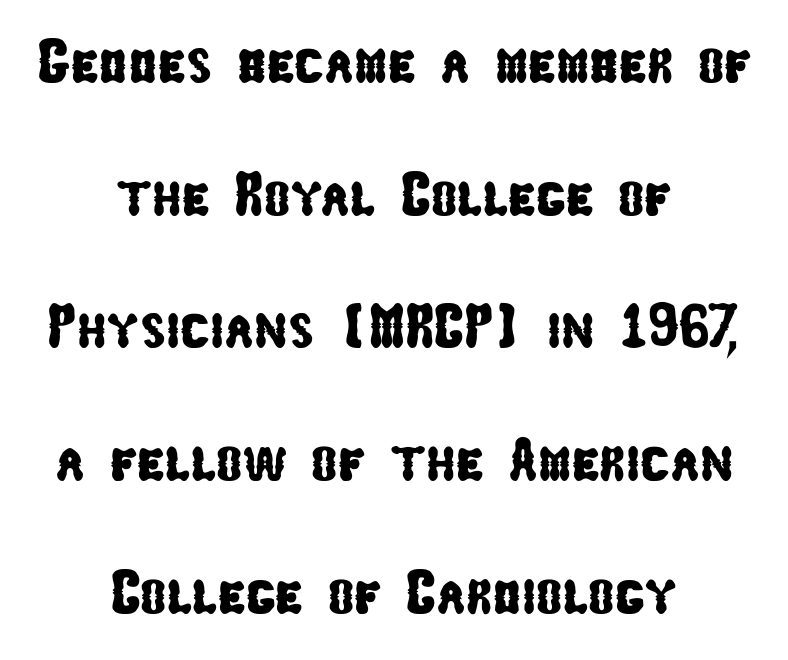
Descender tails drop into unmarked territory. A student would call this center alignment; a typographer would say set centered. Proportional: the letters do not fall into vertical columns. The glyphs in this specimen are sans serif.
